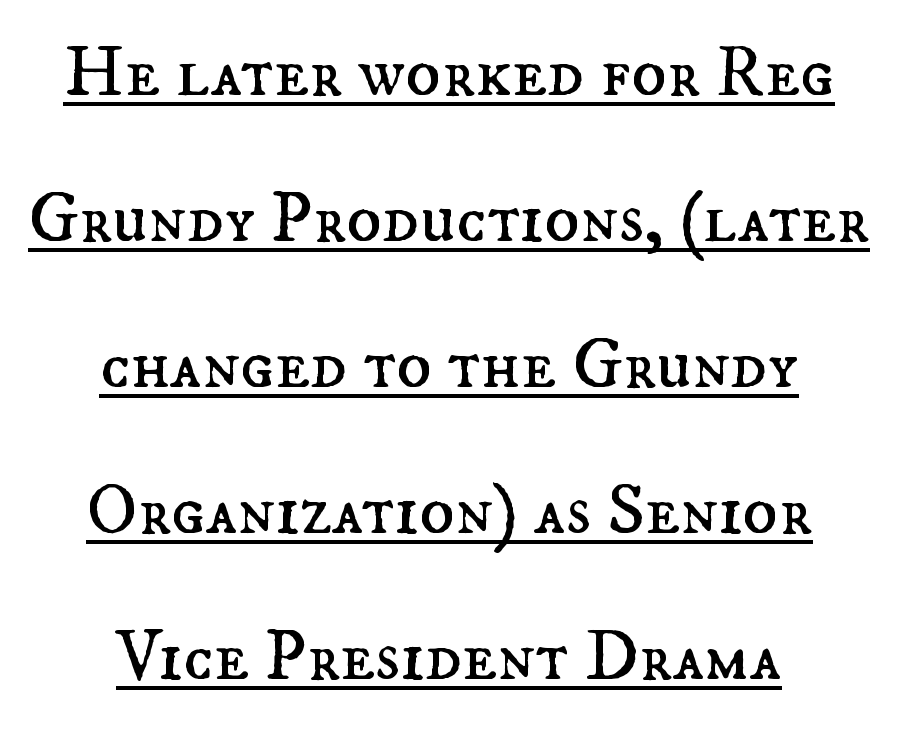
The typography opts for an upright posture over an oblique one. What stands out about the letter spacing? Nothing — it is the standard amount. This sample trades compactness for vertical openness between lines. This sample is center-justified, so both line endings float freely. Like a heading marked for emphasis, these lines bear an underscore. Caption: face not bold, strokes unweighted.
